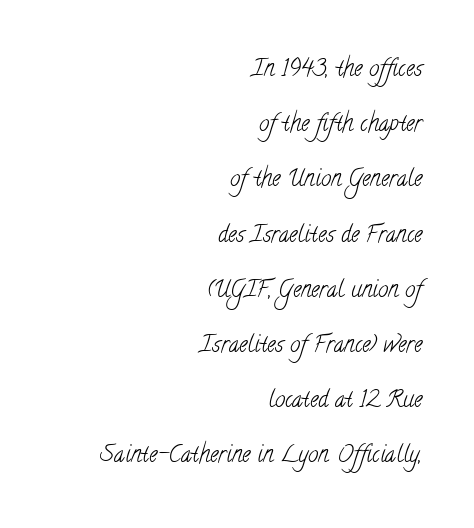
{"bold": "no", "underline": "no", "align": "right", "line_spacing": "loose", "line_spacing_ratio": 2.4, "letter_spacing": "normal", "letter_spacing_em": 0.0, "glyph_px": 23}
